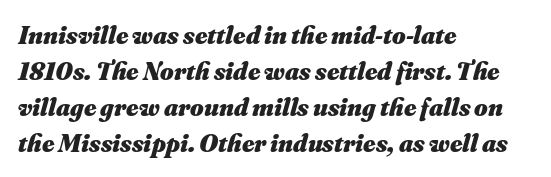
The image shows 26 px bold type, italic (leaning right); set left-aligned, normal line spacing (1.38x), normal letter spacing, not underlined.
